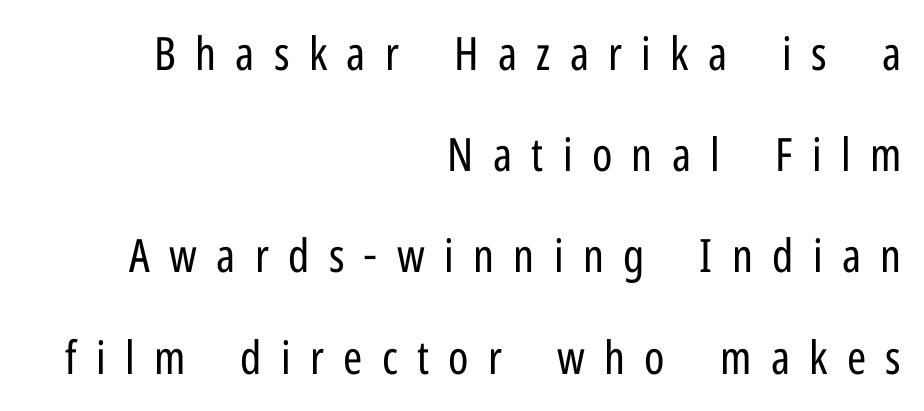
The passage shown is typed in a proportional face where columns would drift. One glance says open: line gaps are wider than usual. Does the lettering tilt? It doesn't — this is upright. The space directly below the letters is spotless. Is this a sans? Yes — the strokes have no serifs.
